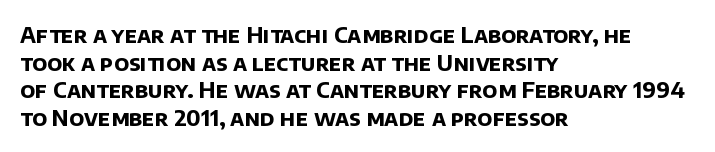
Q: Is the text bold? A: Yes.
Q: Is the text underlined? A: No.
Q: How is the paragraph aligned? A: Left-aligned.
Q: Is the spacing between letters normal or unusually wide? A: Normal.
Q: Is the spacing between lines tight, normal or loose? A: Normal.
